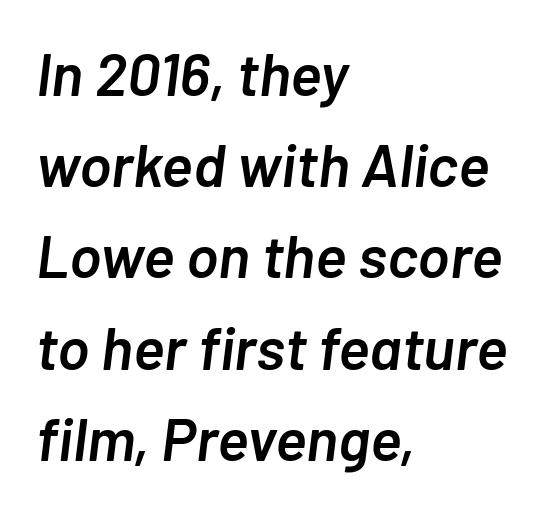
Q: Is the text bold? A: Semi-bold.
Q: Is the text italic (slanted)? A: Yes, it leans right by about 7 degrees.
Q: Is the text underlined? A: No.
Q: How is the paragraph aligned? A: Left-aligned.
Q: Is the spacing between letters normal or unusually wide? A: Normal.
Q: Is the spacing between lines tight, normal or loose? A: Normal.
Q: Width (condensed, normal, or wide)? A: Normal.
Q: Stroke contrast? A: Low.
Q: x-height? A: Medium.
Q: Monospaced? A: No.
